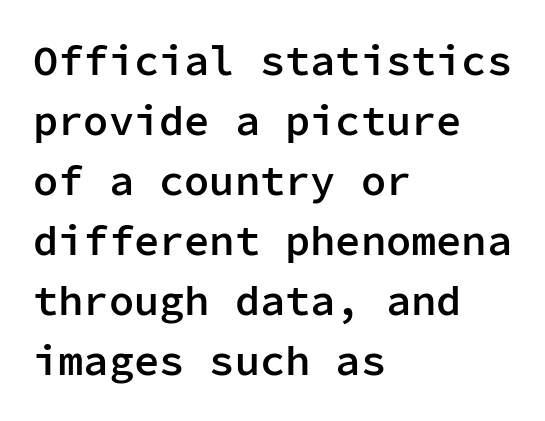
Q: Is the text bold? A: Semi-bold.
Q: Is the text italic (slanted)? A: No, it is upright.
Q: Is the typeface a serif or a sans-serif typeface? A: Sans-serif.
Q: Is the text underlined? A: No.
Q: How is the paragraph aligned? A: Left-aligned.
Q: Is the spacing between letters normal or unusually wide? A: Normal.
Q: Is the spacing between lines tight, normal or loose? A: Normal.
Q: Width (condensed, normal, or wide)? A: Normal.
Q: Stroke contrast? A: Low.
Q: x-height? A: Medium.
Q: Monospaced? A: Yes.
